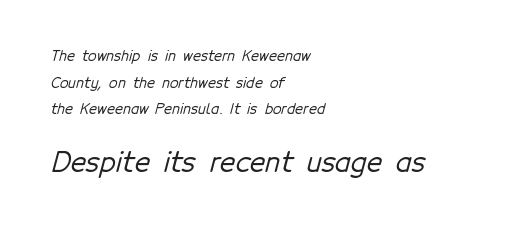
Q: Is the text underlined? A: No.
Q: How is the paragraph aligned? A: Left-aligned.
Q: Is the spacing between letters normal or unusually wide? A: Normal.
Q: Is the spacing between lines tight, normal or loose? A: Loose.
Q: Which block of text is set in a larger size, the first (top) or the second (bottom)? A: The second (bottom) one.
